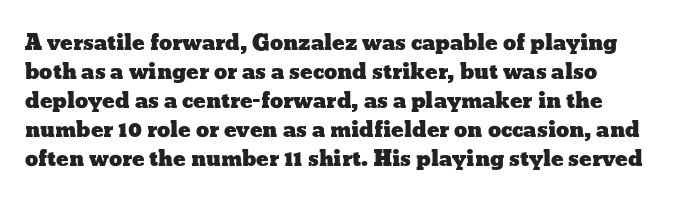
{"italic": "no", "underline": "no", "align": "left", "line_spacing": "normal", "line_spacing_ratio": 1.38, "letter_spacing": "normal", "letter_spacing_em": 0.0, "glyph_px": 21}
